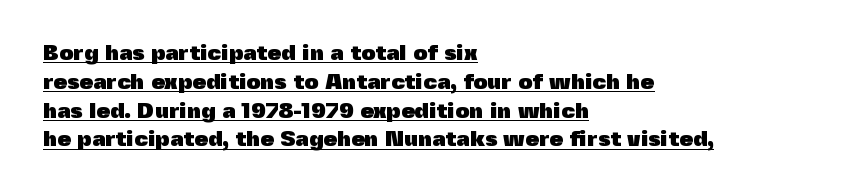
{"italic": "no", "bold": "yes", "underline": "yes", "align": "left", "line_spacing": "normal", "line_spacing_ratio": 1.31, "letter_spacing": "normal", "letter_spacing_em": 0.0, "glyph_px": 22}
